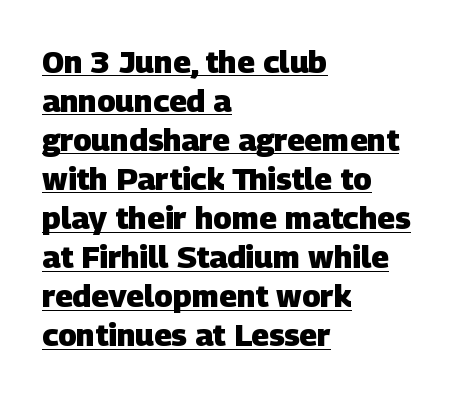
The image shows 31 px heavy sans-serif type; set left-aligned, normal line spacing (1.26x), normal letter spacing, underlined; low stroke contrast and a large x-height.
